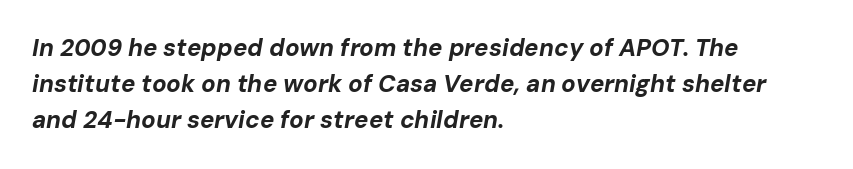
Q: Is the text bold? A: Yes.
Q: Is the text italic (slanted)? A: Yes, it leans right by about 10 degrees.
Q: Is the text underlined? A: No.
Q: How is the paragraph aligned? A: Left-aligned.
Q: Is the spacing between letters normal or unusually wide? A: Normal.
Q: Is the spacing between lines tight, normal or loose? A: Normal.
